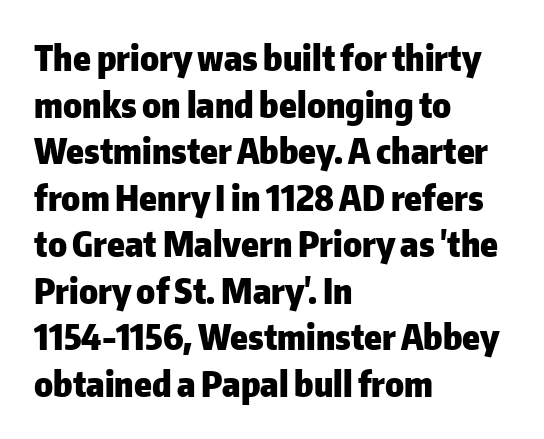
The image shows 35 px heavy sans-serif type, upright; set left-aligned, normal line spacing (1.33x), normal letter spacing, not underlined; low stroke contrast and a medium x-height.
